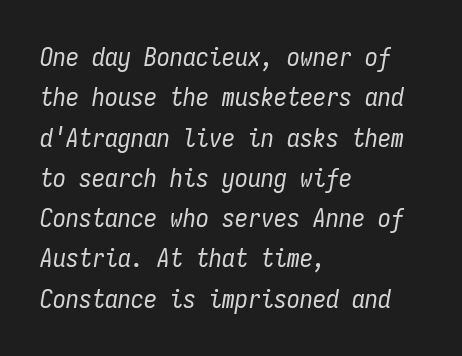
Q: Is the text bold? A: No.
Q: Is the text italic (slanted)? A: Yes, it leans right by about 9 degrees.
Q: Is the text underlined? A: No.
Q: How is the paragraph aligned? A: Left-aligned.
Q: Is the spacing between letters normal or unusually wide? A: Normal.
Q: Is the spacing between lines tight, normal or loose? A: Normal.
